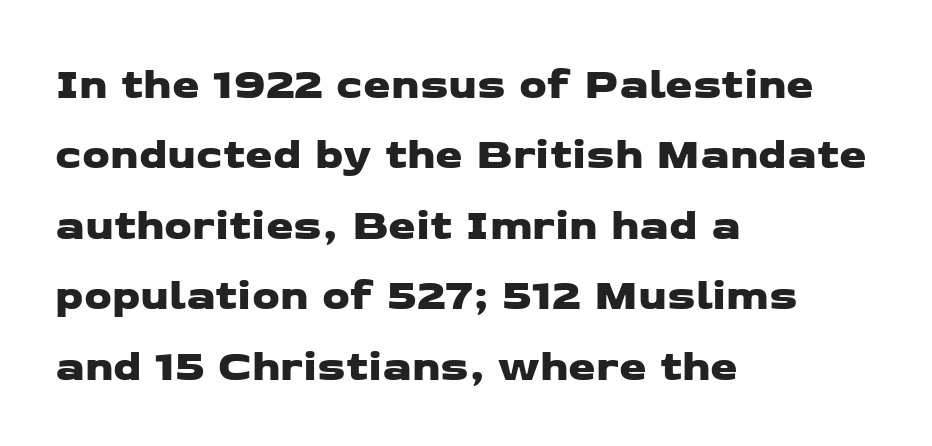
{"serif": "no", "width": "wide", "stroke_contrast": "low", "x_height": "medium", "monospaced": "no", "underline": "no", "align": "left", "line_spacing": "normal", "line_spacing_ratio": 1.6, "letter_spacing": "normal", "letter_spacing_em": 0.0, "glyph_px": 44}
